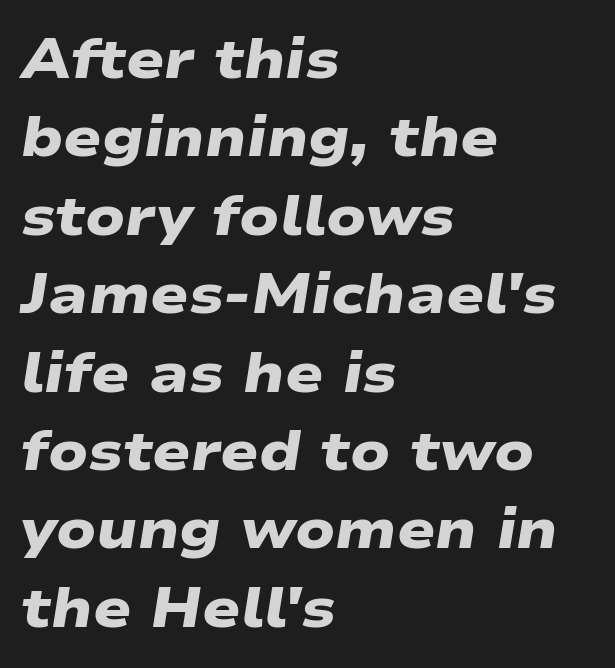
The image shows 56 px heavy, wide sans-serif type; set left-aligned, normal line spacing (1.4x), normal letter spacing, not underlined; low stroke contrast and a medium x-height.
